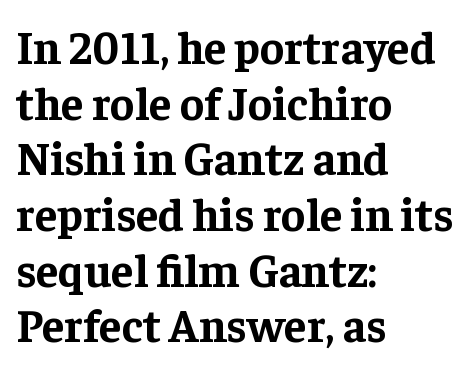
The image shows 46 px bold serif type, upright; set left-aligned, line spacing 1.21x, normal letter spacing, not underlined; low stroke contrast and a medium x-height.
